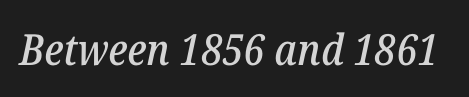
Nobody touched the tracking dial on this one. Rule under the text: the space is simply empty. Yep, that's italic — everything's leaning. Is this a fixed-width face? No — the glyphs have proportional, varying widths. The type family on display is of the serif kind.
